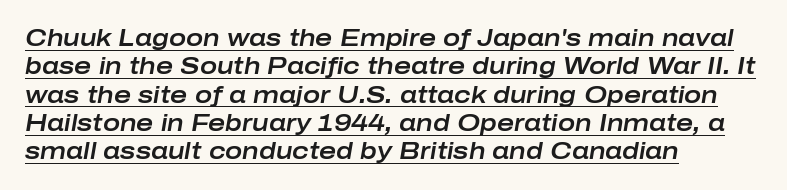
Q: Is the text italic (slanted)? A: Yes, it leans right by about 10 degrees.
Q: Is the text underlined? A: Yes.
Q: How is the paragraph aligned? A: Left-aligned.
Q: Is the spacing between letters normal or unusually wide? A: Normal.
